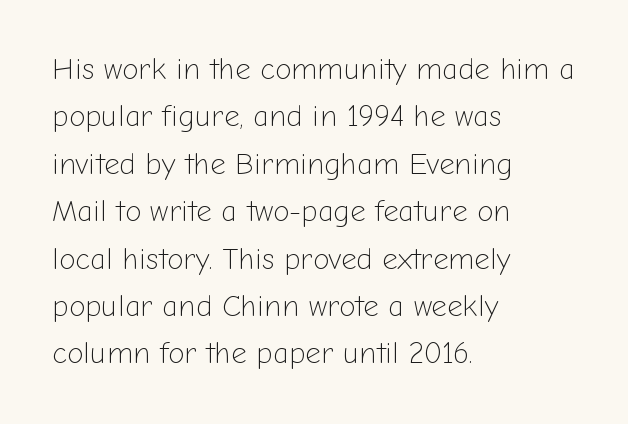
The image shows 30 px light sans-serif type, upright; set left-aligned, normal line spacing (1.58x), normal letter spacing, not underlined; low stroke contrast and a medium x-height.
